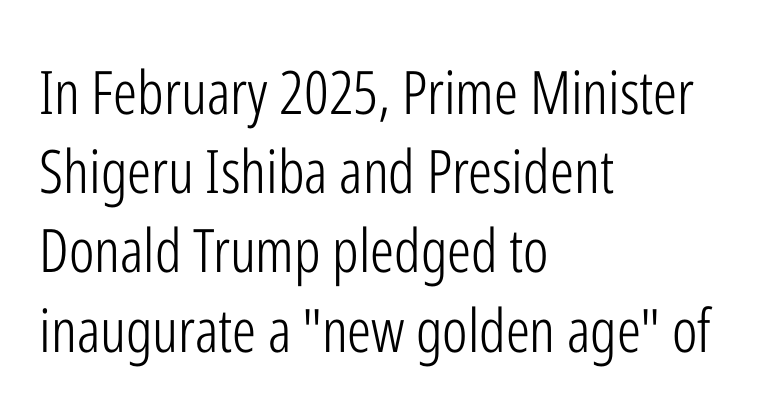
The image shows 60 px light, condensed sans-serif type, upright; set left-aligned, normal line spacing (1.32x), normal letter spacing, not underlined; low stroke contrast and a medium x-height.
